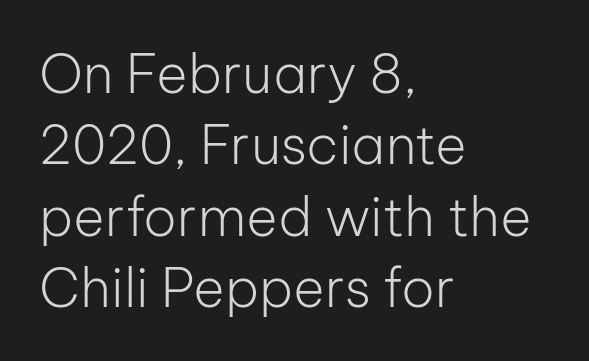
The image shows 54 px light sans-serif type, upright; set left-aligned, normal line spacing (1.32x), normal letter spacing, not underlined; low stroke contrast and a medium x-height.
